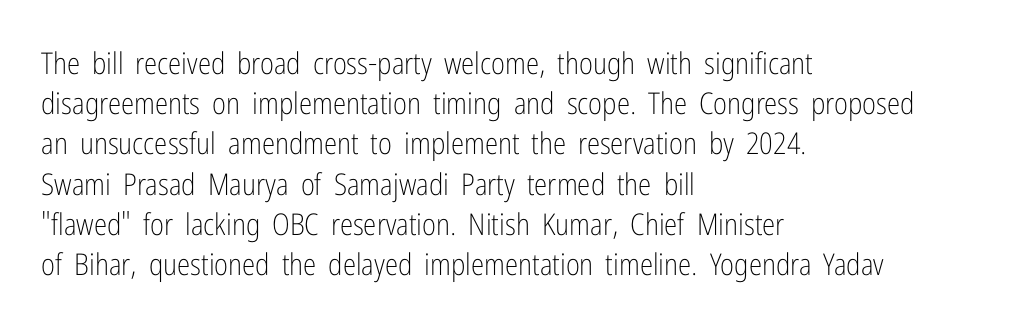
{"serif": "no", "italic": "no", "bold": "no", "weight": "light", "width": "condensed", "stroke_contrast": "low", "x_height": "medium", "monospaced": "no", "underline": "no", "align": "left", "line_spacing": "normal", "line_spacing_ratio": 1.34, "letter_spacing": "normal", "letter_spacing_em": 0.0, "glyph_px": 30}
